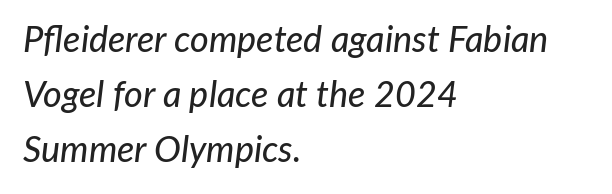
A typesetter would mark this as italic. This sample has the flowing, uneven cadence of proportional lettering. Line beginnings align vertically; line endings do not. In terms of leading, this rendering sits right in the middle.
